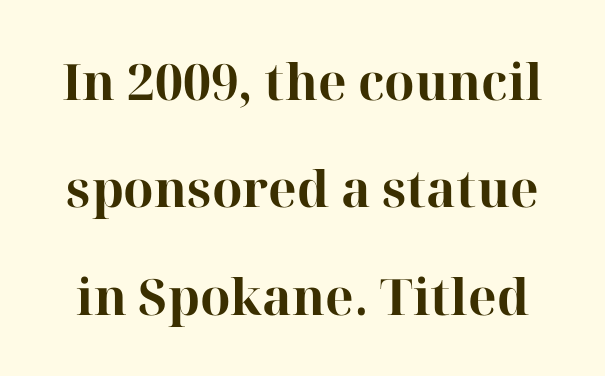
{"serif": "yes", "italic": "no", "bold": "yes", "weight": "bold", "width": "normal", "stroke_contrast": "high", "x_height": "medium", "monospaced": "no", "underline": "no", "line_spacing": "loose", "line_spacing_ratio": 2.15, "letter_spacing": "normal", "letter_spacing_em": 0.0, "glyph_px": 50}
